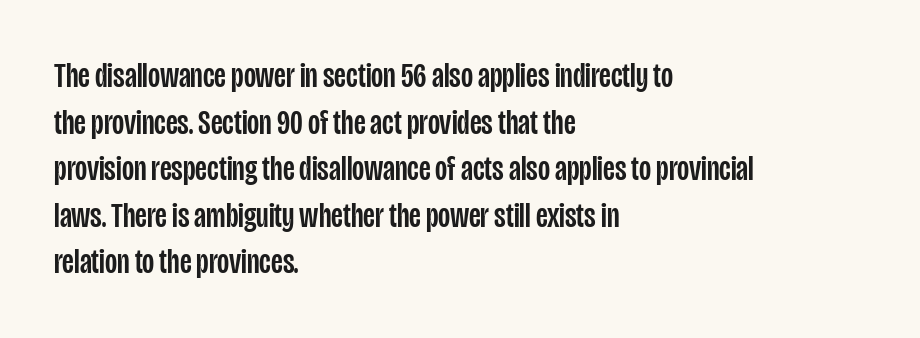
Q: Is the text italic (slanted)? A: No, it is upright.
Q: Is the typeface a serif or a sans-serif typeface? A: Sans-serif.
Q: Is the text underlined? A: No.
Q: How is the paragraph aligned? A: Left-aligned.
Q: Is the spacing between letters normal or unusually wide? A: Normal.
Q: Is the spacing between lines tight, normal or loose? A: Normal.
Q: Width (condensed, normal, or wide)? A: Condensed.
Q: Stroke contrast? A: Low.
Q: x-height? A: Large.
Q: Monospaced? A: No.
